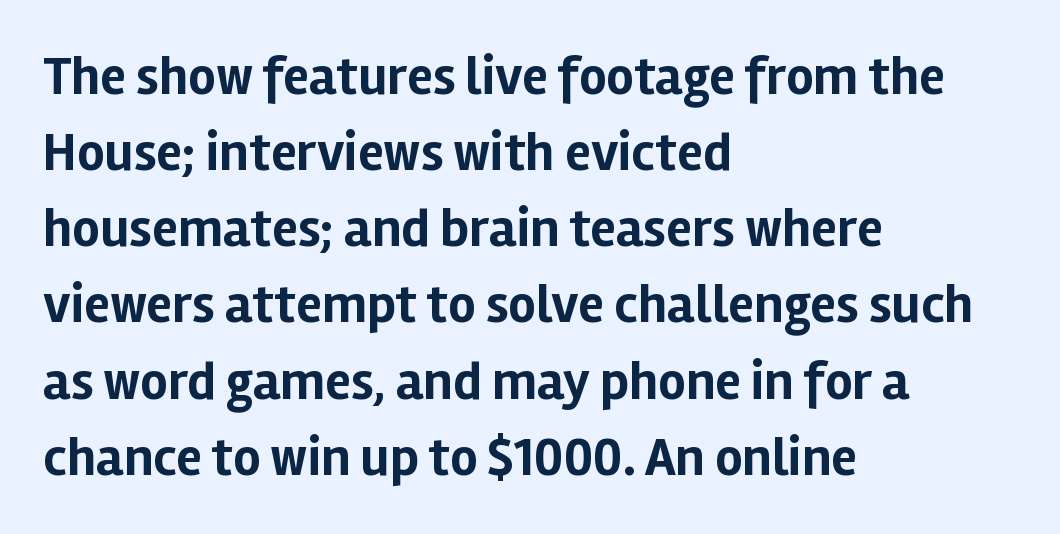
Q: Is the text bold? A: Yes.
Q: Is the text italic (slanted)? A: No, it is upright.
Q: Is the typeface a serif or a sans-serif typeface? A: Sans-serif.
Q: Is the text underlined? A: No.
Q: How is the paragraph aligned? A: Left-aligned.
Q: Is the spacing between letters normal or unusually wide? A: Normal.
Q: Is the spacing between lines tight, normal or loose? A: Normal.
Q: Width (condensed, normal, or wide)? A: Normal.
Q: Stroke contrast? A: Low.
Q: x-height? A: Medium.
Q: Monospaced? A: No.
